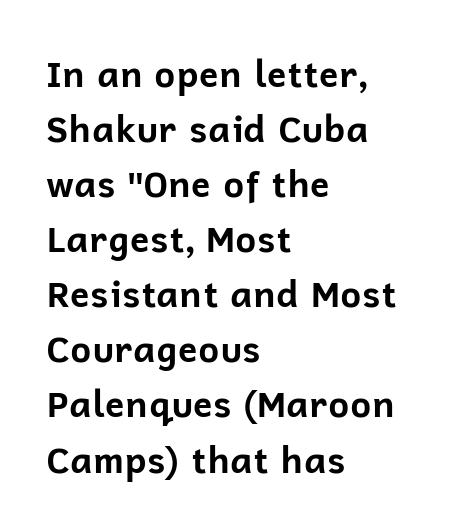
The type sits square on the baseline with zero lean. Does the leading feel generous? No, just average. Typesetter's note: full bold, strokes at maximum text heaviness. Note: no serifs on the glyphs.
